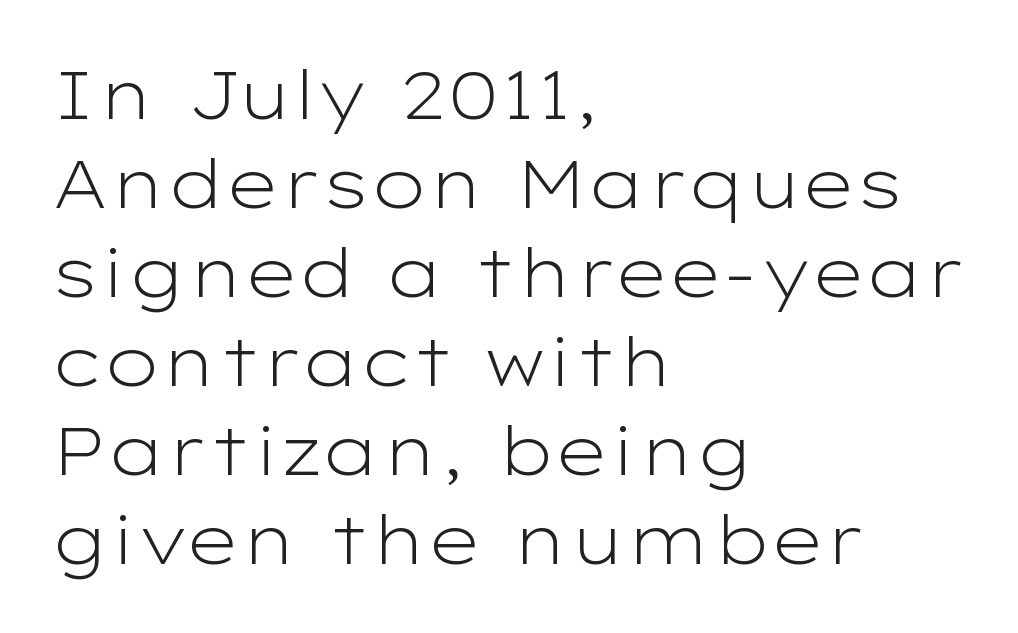
Q: Is the text bold? A: No.
Q: Is the text italic (slanted)? A: No, it is upright.
Q: Is the typeface a serif or a sans-serif typeface? A: Sans-serif.
Q: Is the text underlined? A: No.
Q: How is the paragraph aligned? A: Left-aligned.
Q: Is the spacing between letters normal or unusually wide? A: Normal.
Q: Is the spacing between lines tight, normal or loose? A: Normal.
Q: Width (condensed, normal, or wide)? A: Wide.
Q: Stroke contrast? A: Low.
Q: x-height? A: Medium.
Q: Monospaced? A: No.
